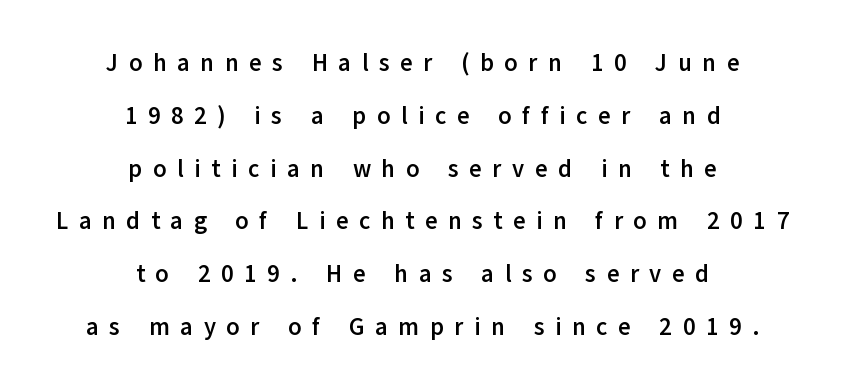
Beneath every word, the page is bare. The strokes are fattened all the way to bold. Baseline-to-baseline distance is far greater than the letter height. Do the letters lean? They stand straight. What stands out about the letter spacing? Its width — letters are far apart.
